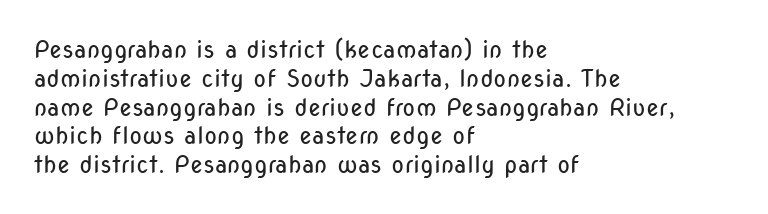
Q: Is the text bold? A: No.
Q: Is the text italic (slanted)? A: No, it is upright.
Q: Is the text underlined? A: No.
Q: How is the paragraph aligned? A: Left-aligned.
Q: Is the spacing between letters normal or unusually wide? A: Normal.
